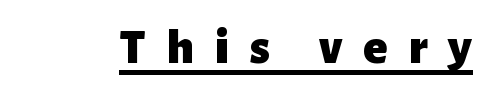
The image shows 50 px heavy sans-serif type, upright; set unusually wide letter spacing (+0.42 em), underlined; low stroke contrast and a medium x-height.
